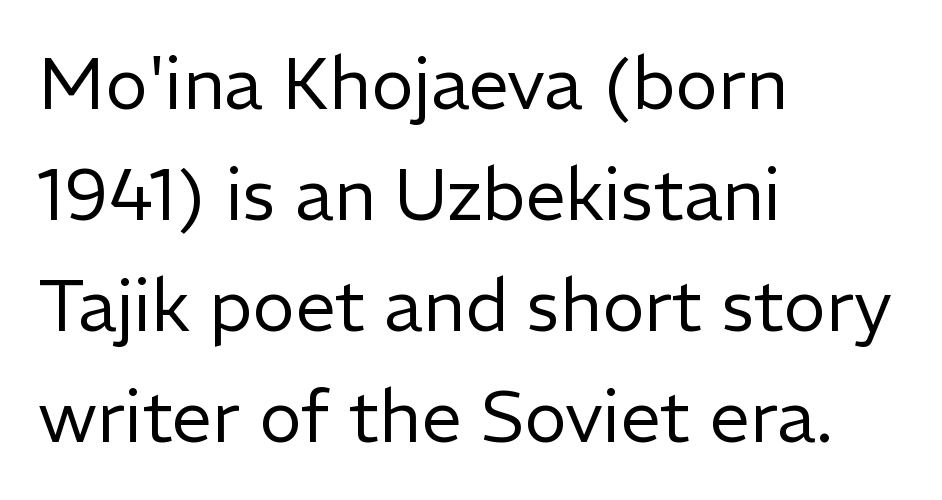
Counters stay open thanks to moderate or lighter strokes. Do the characters align in a grid? No, the font is proportional. Visually the block forms a straight wall on the left and a jagged coastline on the right. Does the type have serifs? No, each stem ends abruptly. Inter-character spacing is left at the font's built-in metrics. Nobody drew a line under any word here.
